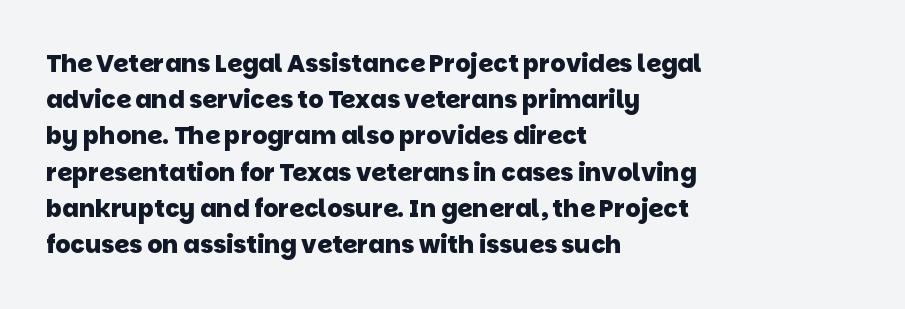
The image shows 24 px bold type; set left-aligned, normal line spacing (1.51x), normal letter spacing, not underlined.
